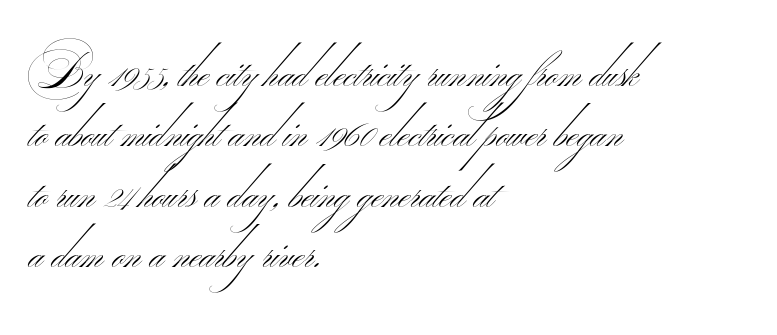
The image shows 49 px thin, wide sans-serif type; set left-aligned, line spacing 1.23x, normal letter spacing, not underlined; medium stroke contrast.
